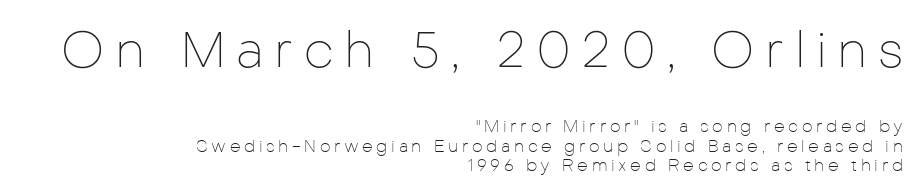
Q: Is the text bold? A: No.
Q: Is the text italic (slanted)? A: No, it is upright.
Q: Is the typeface a serif or a sans-serif typeface? A: Sans-serif.
Q: Is the text underlined? A: No.
Q: How is the paragraph aligned? A: Right-aligned.
Q: Is the spacing between letters normal or unusually wide? A: Unusually wide.
Q: Is the spacing between lines tight, normal or loose? A: Tight.
Q: Which block of text is set in a larger size, the first (top) or the second (bottom)? A: The first (top) one.
Q: Width (condensed, normal, or wide)? A: Normal.
Q: Stroke contrast? A: Low.
Q: x-height? A: Medium.
Q: Monospaced? A: No.
